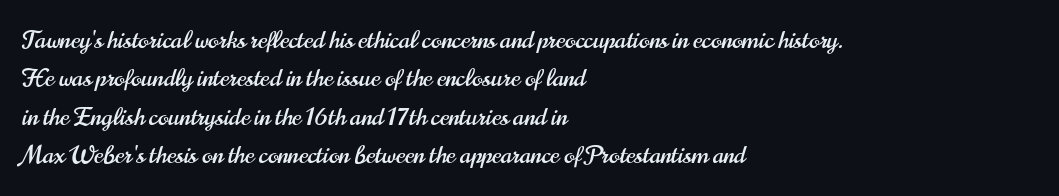
{"underline": "no", "align": "left", "line_spacing": "normal", "line_spacing_ratio": 1.54, "letter_spacing": "normal", "letter_spacing_em": 0.0, "glyph_px": 25}
